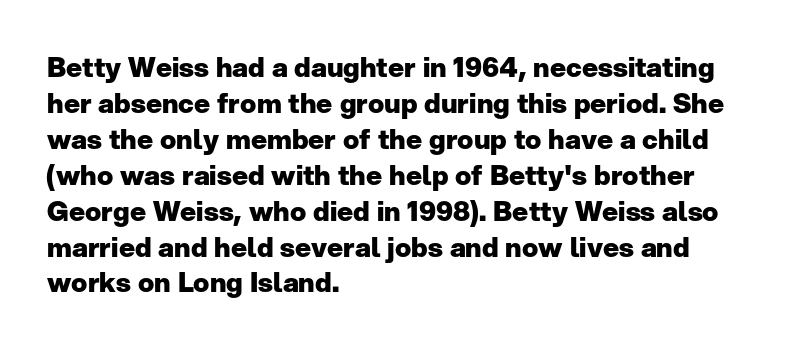
{"italic": "no", "bold": "yes", "underline": "no", "align": "left", "line_spacing": "normal", "line_spacing_ratio": 1.33, "letter_spacing": "normal", "letter_spacing_em": 0.0, "glyph_px": 27}
